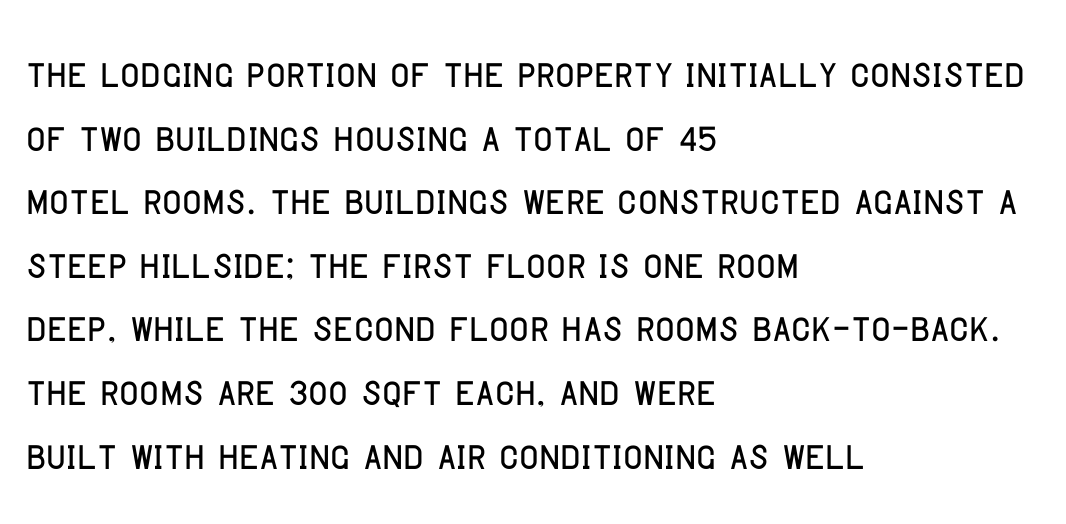
The image shows 53 px condensed sans-serif type, upright; set left-aligned, line spacing 1.2x, normal letter spacing, not underlined; low stroke contrast and a large x-height.
